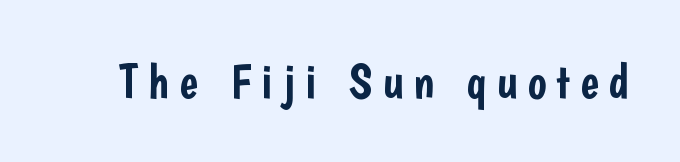
These lines have a slow, spaced-out rhythm from letter to letter. The letters advance in unequal steps, a hallmark of proportional type. Just letters on the line, the space beneath them empty. You can tell from the bare stems that sans-serif type was used. Notice how the stems are strictly vertical — no italics here.
